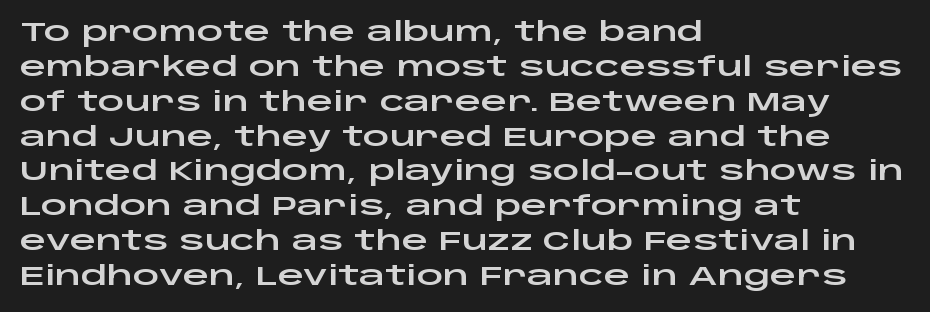
{"italic": "no", "underline": "no", "align": "left", "line_spacing": "normal", "line_spacing_ratio": 1.34, "letter_spacing": "normal", "letter_spacing_em": 0.0, "glyph_px": 26}
